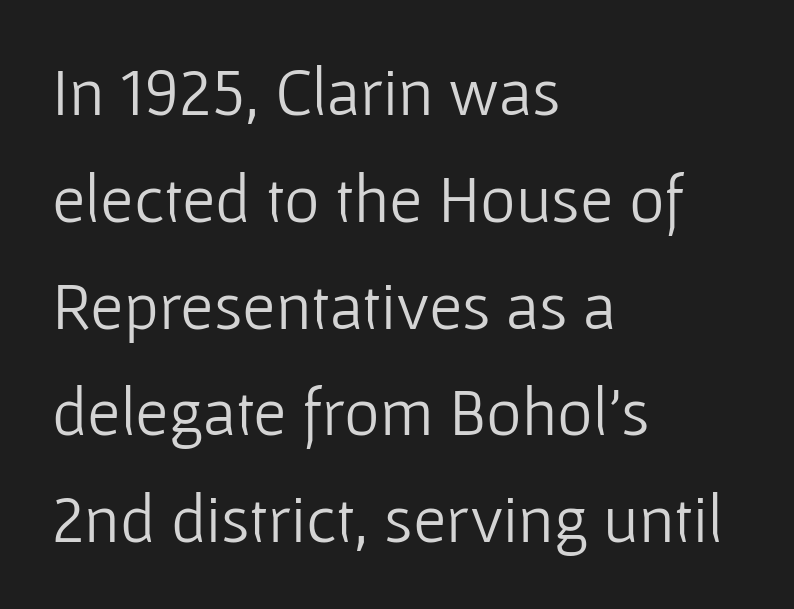
Letter spacing: default. Caption: face not bold, strokes unweighted. The letters advance in unequal steps, a hallmark of proportional type. Nope, no serifs anywhere on these letters. Quick note: interline space is typical.
